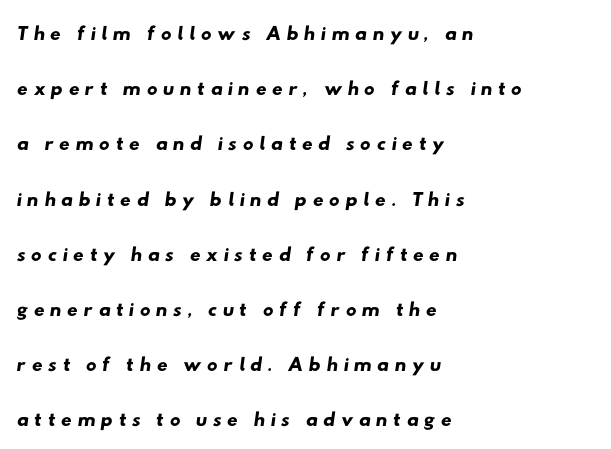
{"serif": "no", "width": "wide", "stroke_contrast": "low", "x_height": "small", "monospaced": "no", "underline": "no", "align": "left", "line_spacing_ratio": 1.84, "glyph_px": 30}
